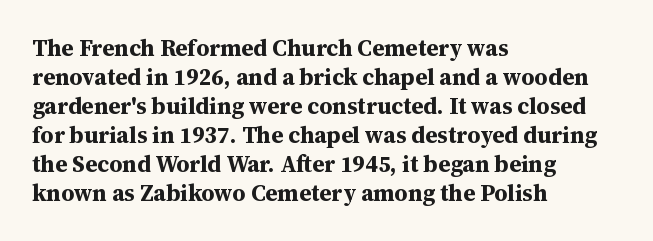
The typography opts for an upright posture over an oblique one. What weight is shown? A full bold with thick strokes. How would I describe the line gaps? Plain and ordinary. Each line starts at the same left margin while the right side varies.
